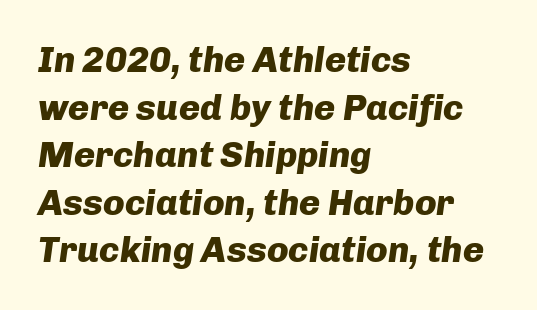
Q: Is the text bold? A: Yes.
Q: Is the text italic (slanted)? A: Yes, it leans right by about 8 degrees.
Q: Is the text underlined? A: No.
Q: How is the paragraph aligned? A: Left-aligned.
Q: Is the spacing between letters normal or unusually wide? A: Normal.
Q: Is the spacing between lines tight, normal or loose? A: Normal.
Q: Width (condensed, normal, or wide)? A: Normal.
Q: Stroke contrast? A: Low.
Q: x-height? A: Medium.
Q: Monospaced? A: No.
